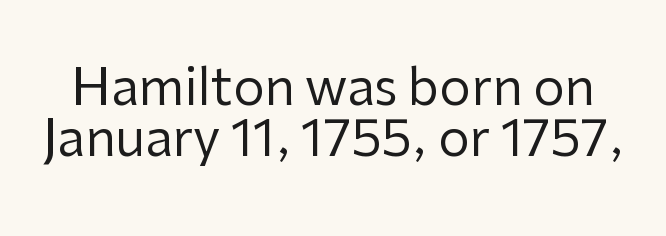
The letters look calm and open, with moderate or lighter stems. Does the leading feel generous? Not at all — it's pinched. Is there any slant? The stems are plumb. The letters carry no serifs — their stems end cleanly without finishing strokes.
